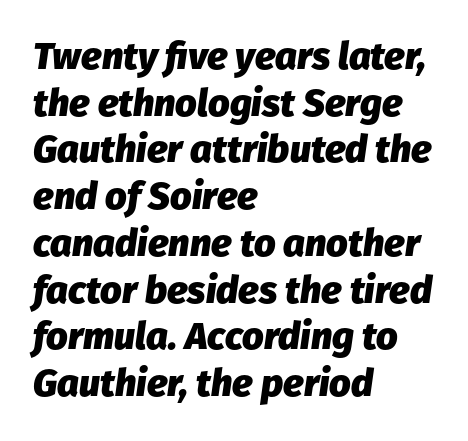
{"italic": "yes", "lean": "right", "slant_degrees": 8, "bold": "yes", "weight": "heavy", "width": "normal", "stroke_contrast": "low", "x_height": "medium", "monospaced": "no", "underline": "no", "align": "left", "line_spacing_ratio": 1.23, "letter_spacing": "normal", "letter_spacing_em": 0.0, "glyph_px": 38}
